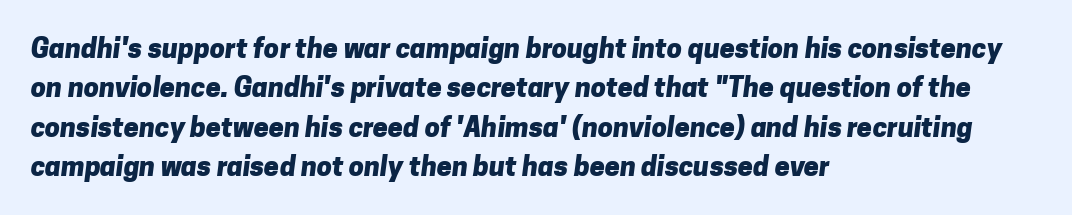
Q: Is the text bold? A: Yes.
Q: Is the text underlined? A: No.
Q: How is the paragraph aligned? A: Left-aligned.
Q: Is the spacing between letters normal or unusually wide? A: Normal.
Q: Is the spacing between lines tight, normal or loose? A: Normal.
